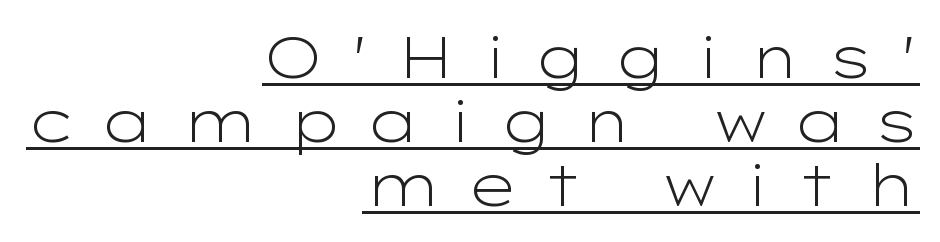
Q: Is the text bold? A: No.
Q: Is the text italic (slanted)? A: No, it is upright.
Q: Is the typeface a serif or a sans-serif typeface? A: Sans-serif.
Q: Is the text underlined? A: Yes.
Q: How is the paragraph aligned? A: Right-aligned.
Q: Is the spacing between letters normal or unusually wide? A: Unusually wide.
Q: Is the spacing between lines tight, normal or loose? A: Tight.
Q: Width (condensed, normal, or wide)? A: Wide.
Q: Stroke contrast? A: Low.
Q: x-height? A: Medium.
Q: Monospaced? A: No.
